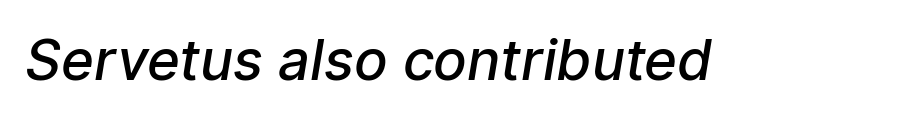
Q: Is the text bold? A: Semi-bold.
Q: Is the typeface a serif or a sans-serif typeface? A: Sans-serif.
Q: Is the text underlined? A: No.
Q: Is the spacing between letters normal or unusually wide? A: Normal.
Q: Width (condensed, normal, or wide)? A: Normal.
Q: Stroke contrast? A: Low.
Q: x-height? A: Medium.
Q: Monospaced? A: No.
